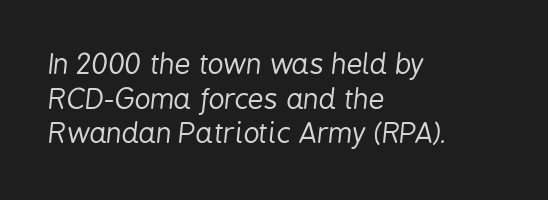
Q: Is the text bold? A: No.
Q: Is the text italic (slanted)? A: Yes, it leans right by about 6 degrees.
Q: Is the text underlined? A: No.
Q: How is the paragraph aligned? A: Left-aligned.
Q: Is the spacing between letters normal or unusually wide? A: Normal.
Q: Width (condensed, normal, or wide)? A: Condensed.
Q: Stroke contrast? A: Low.
Q: x-height? A: Medium.
Q: Monospaced? A: No.
